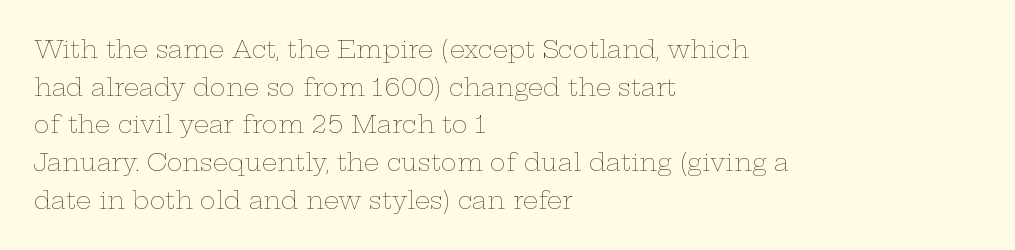
The setting favours the left margin, as ordinary paragraphs usually do. The face looks like a standard text weight, possibly lighter. Each row of text sits above clean, open space. Posture: straight, roman, zero tilt.
